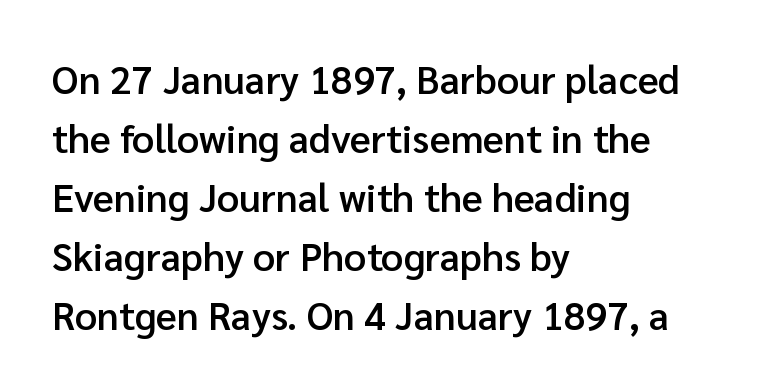
{"serif": "no", "italic": "no", "bold": "semi", "weight": "semibold", "width": "normal", "stroke_contrast": "low", "x_height": "medium", "monospaced": "no", "underline": "no", "align": "left", "line_spacing": "normal", "line_spacing_ratio": 1.51, "letter_spacing": "normal", "letter_spacing_em": 0.0, "glyph_px": 39}
